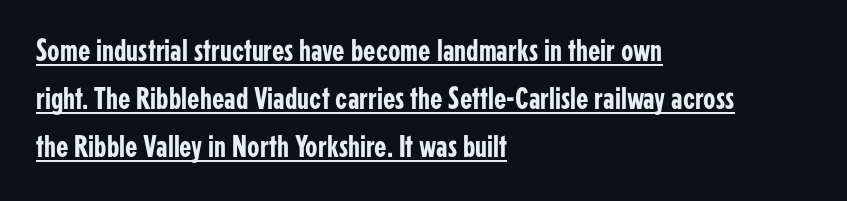
Q: Is the text italic (slanted)? A: No, it is upright.
Q: Is the typeface a serif or a sans-serif typeface? A: Sans-serif.
Q: Is the text underlined? A: Yes.
Q: How is the paragraph aligned? A: Left-aligned.
Q: Is the spacing between letters normal or unusually wide? A: Normal.
Q: Is the spacing between lines tight, normal or loose? A: Normal.
Q: Width (condensed, normal, or wide)? A: Condensed.
Q: Stroke contrast? A: Low.
Q: x-height? A: Medium.
Q: Monospaced? A: No.
